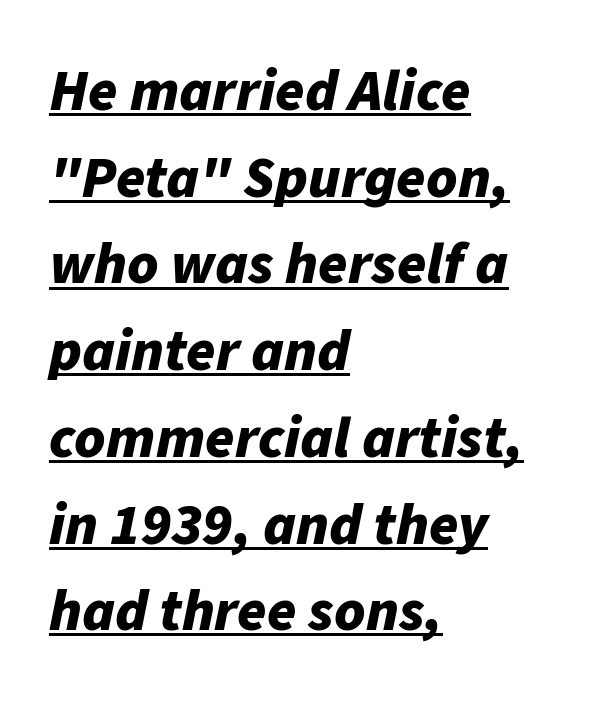
The image shows 59 px bold type, italic (leaning right); set left-aligned, normal line spacing (1.47x), normal letter spacing, underlined; low stroke contrast and a medium x-height.
